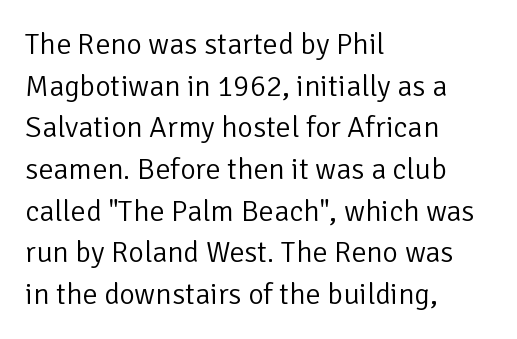
The image shows 30 px light sans-serif type, upright; set left-aligned, normal line spacing (1.39x), normal letter spacing, not underlined; low stroke contrast and a medium x-height.
